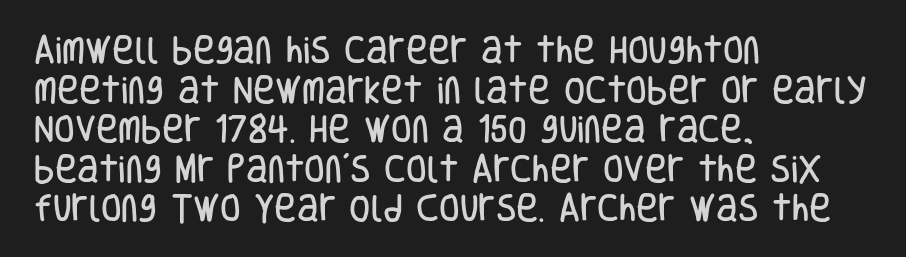
{"serif": "no", "italic": "no", "width": "condensed", "stroke_contrast": "low", "x_height": "large", "monospaced": "no", "underline": "no", "align": "left", "line_spacing": "normal", "line_spacing_ratio": 1.32, "letter_spacing": "normal", "letter_spacing_em": 0.0, "glyph_px": 30}
